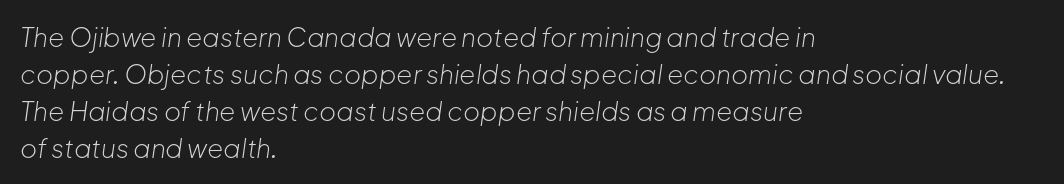
{"italic": "yes", "lean": "right", "slant_degrees": 8, "bold": "no", "underline": "no", "align": "left", "line_spacing": "normal", "line_spacing_ratio": 1.42, "letter_spacing": "normal", "letter_spacing_em": 0.0, "glyph_px": 26}
